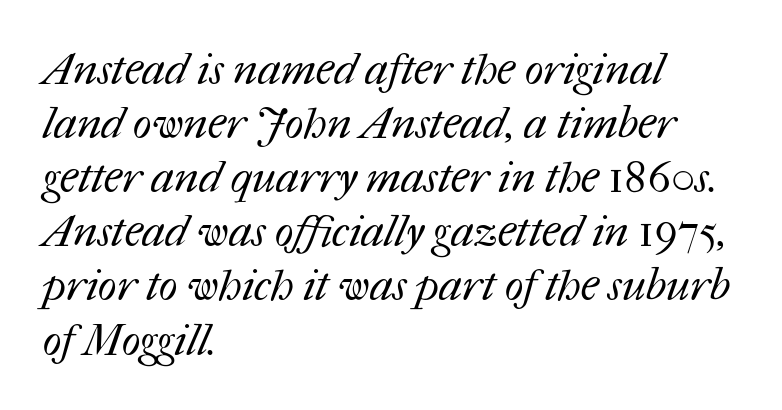
The image shows 44 px regular-weight type; set left-aligned, line spacing 1.23x, normal letter spacing, not underlined; medium stroke contrast and a medium x-height.
